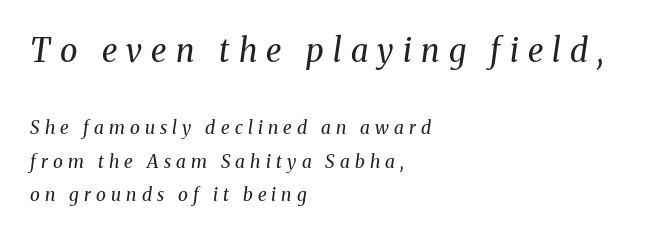
The image shows 32 px regular-weight serif type, italic (leaning right); set left-aligned, line spacing 1.88x, unusually wide letter spacing (+0.29 em), not underlined; the first (top) block is 1.78x larger; medium stroke contrast and a medium x-height.
